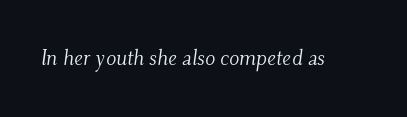
{"italic": "yes", "lean": "right", "slant_degrees": 9, "bold": "no", "underline": "no", "letter_spacing": "normal", "letter_spacing_em": 0.0, "glyph_px": 21}
